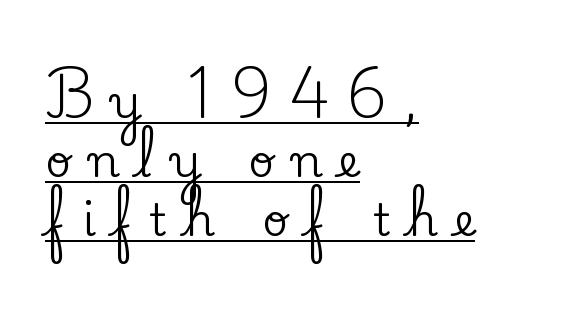
This rendering uses left alignment, leaving the right contour irregular. The line texture is sparse and dotted thanks to wide tracking. Think of a printed novel: that variable character pitch is what you see here. Check the space under the baseline: a stroke is drawn there. The text was rendered using a seriffed face with decorative stroke endings. It's the straight-up-and-down kind of type.
